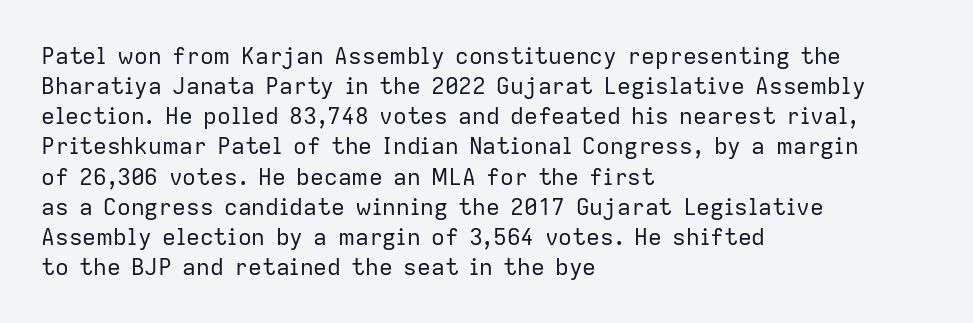
{"italic": "no", "bold": "no", "underline": "no", "align": "left", "line_spacing": "normal", "line_spacing_ratio": 1.31, "letter_spacing": "normal", "letter_spacing_em": 0.0, "glyph_px": 23}
